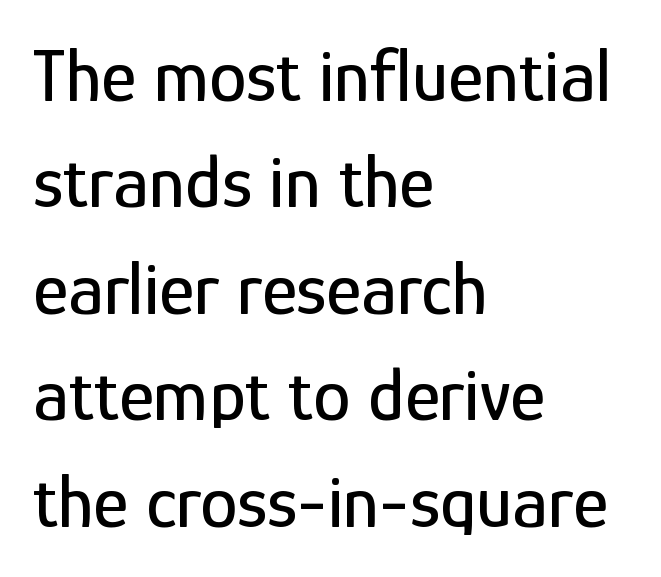
Q: Is the text italic (slanted)? A: No, it is upright.
Q: Is the typeface a serif or a sans-serif typeface? A: Sans-serif.
Q: Is the text underlined? A: No.
Q: How is the paragraph aligned? A: Left-aligned.
Q: Is the spacing between letters normal or unusually wide? A: Normal.
Q: Is the spacing between lines tight, normal or loose? A: Normal.
Q: Width (condensed, normal, or wide)? A: Condensed.
Q: Stroke contrast? A: Low.
Q: x-height? A: Medium.
Q: Monospaced? A: No.
